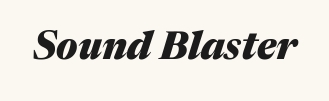
Q: Is the text bold? A: Yes.
Q: Is the text italic (slanted)? A: Yes, it leans right by about 17 degrees.
Q: Is the text underlined? A: No.
Q: Is the spacing between letters normal or unusually wide? A: Normal.
Q: Width (condensed, normal, or wide)? A: Normal.
Q: Stroke contrast? A: Medium.
Q: x-height? A: Medium.
Q: Monospaced? A: No.
